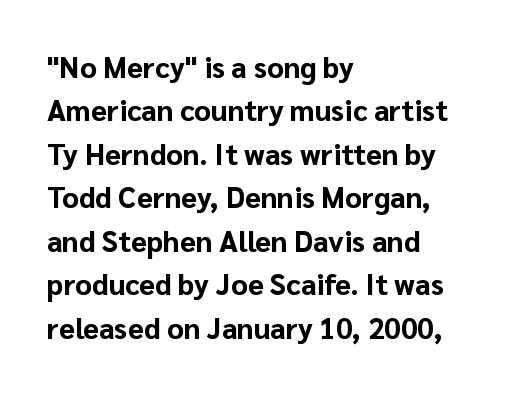
How would I describe the line gaps? Plain and ordinary. This rendering leaves character spacing at its baseline value. Looks like regular typesetting: each glyph gets only the width it needs. The passage shown is typeset with a sans-serif family. A clean baseline with only descenders dipping below it. Weight: bold.
